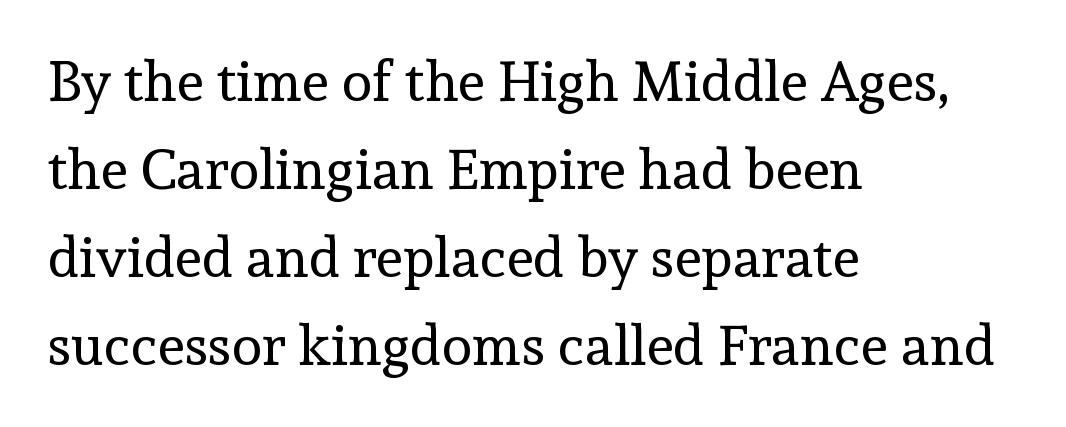
Old-style or modern, the face here clearly has serifs. Leading matches the norm, producing a regular column. Heaviness? Minimal to ordinary, like unemphasized prose. Beneath every word, the page is bare.
